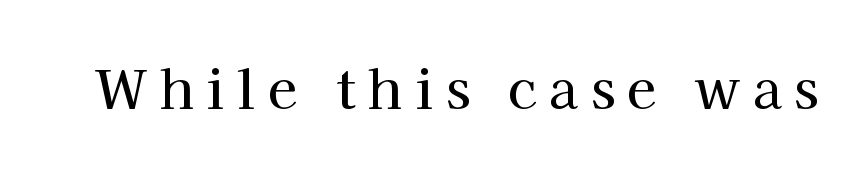
Q: Is the text italic (slanted)? A: No, it is upright.
Q: Is the typeface a serif or a sans-serif typeface? A: Serif.
Q: Is the text underlined? A: No.
Q: Is the spacing between letters normal or unusually wide? A: Unusually wide.
Q: Width (condensed, normal, or wide)? A: Normal.
Q: Stroke contrast? A: High.
Q: x-height? A: Medium.
Q: Monospaced? A: No.
